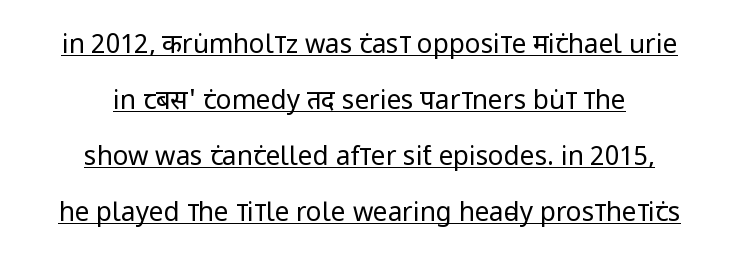
The image shows 26 px text type, upright; set centered, loose line spacing (2.15x), normal letter spacing, underlined.
